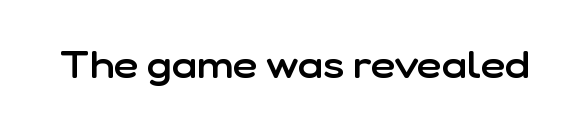
Style check: upright. These lines keep a tight, regular rhythm from letter to letter. As a designer I'd log this as weight 600, semibold. The gap between lines stays unmarked. The type family on display is of the sans-serif kind.
